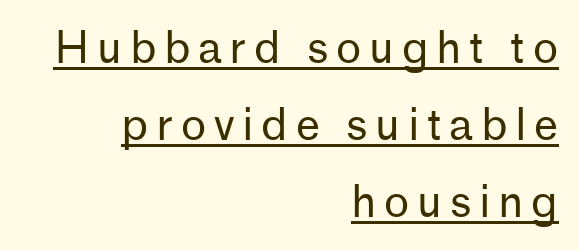
Q: Is the text bold? A: No.
Q: Is the text italic (slanted)? A: No, it is upright.
Q: Is the typeface a serif or a sans-serif typeface? A: Sans-serif.
Q: Is the text underlined? A: Yes.
Q: How is the paragraph aligned? A: Right-aligned.
Q: Width (condensed, normal, or wide)? A: Normal.
Q: Stroke contrast? A: Low.
Q: x-height? A: Medium.
Q: Monospaced? A: No.
